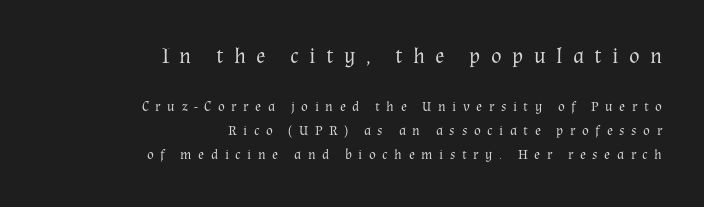
Stems here are at most as thick as an everyday book face. The rendering inserts visible extra space after every character. The words here are not underlined. Right-aligned paragraph, ragged on the left.
